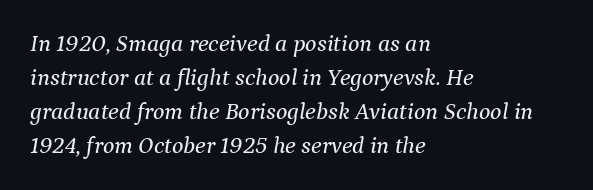
Descenders hang freely into open space. The letters sit at their default tracking, neither squeezed nor spread. The glyphs look as if they've been sheared to an angle. Notice how the passage keeps a crisp vertical edge on the left only. The rendering uses a moderate line-height, typical for paragraphs.
